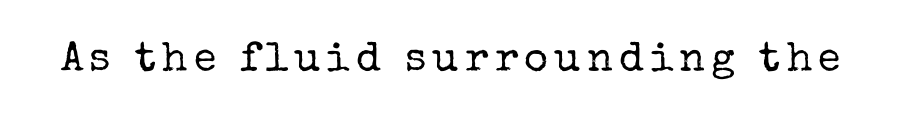
{"serif": "yes", "italic": "no", "bold": "no", "weight": "regular", "width": "normal", "stroke_contrast": "low", "x_height": "medium", "monospaced": "no", "underline": "no", "glyph_px": 41}
